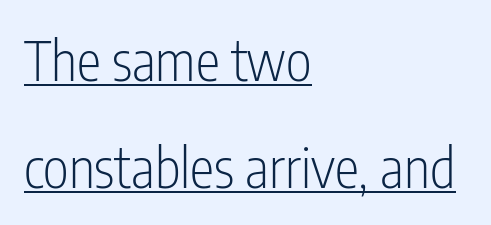
{"serif": "no", "italic": "no", "bold": "no", "weight": "light", "width": "condensed", "stroke_contrast": "low", "x_height": "medium", "monospaced": "no", "underline": "yes", "align": "left", "line_spacing": "loose", "line_spacing_ratio": 1.94, "letter_spacing": "normal", "letter_spacing_em": 0.0, "glyph_px": 55}
